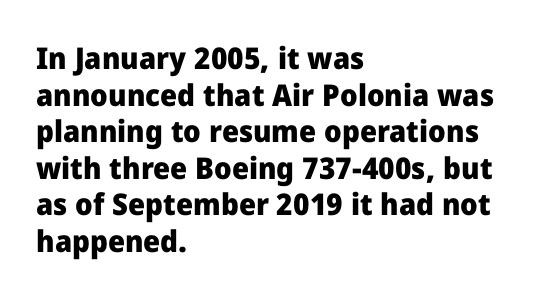
Line beginnings align vertically; line endings do not. What kind of face is this? One without serifs — a sans. Weight: bold. Each word holds together tightly as a unit, with standard inter-letter gaps. Every character sits straight up, as roman type does.
